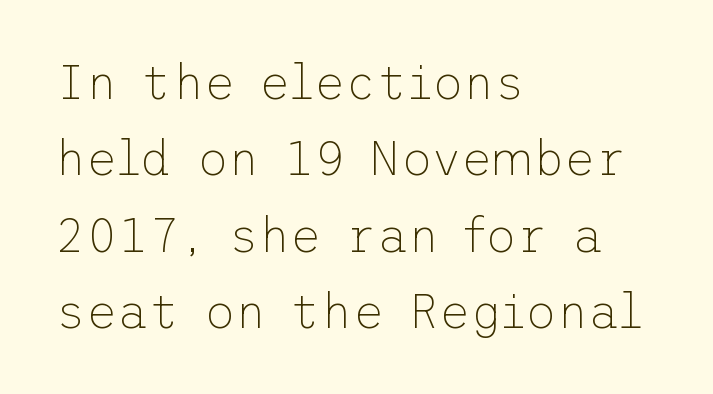
The image shows 48 px thin sans-serif type, upright; set left-aligned, normal line spacing (1.59x), normal letter spacing, not underlined; low stroke contrast and a medium x-height.
